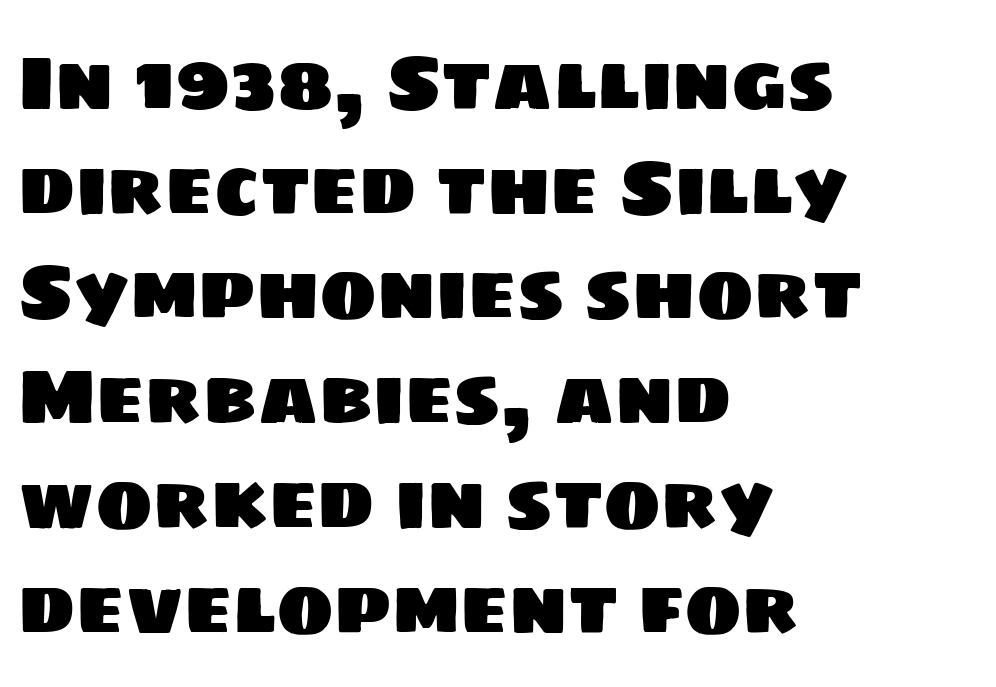
The image shows 77 px sans-serif type; set left-aligned, normal line spacing (1.36x), normal letter spacing, not underlined; low stroke contrast and a large x-height.
